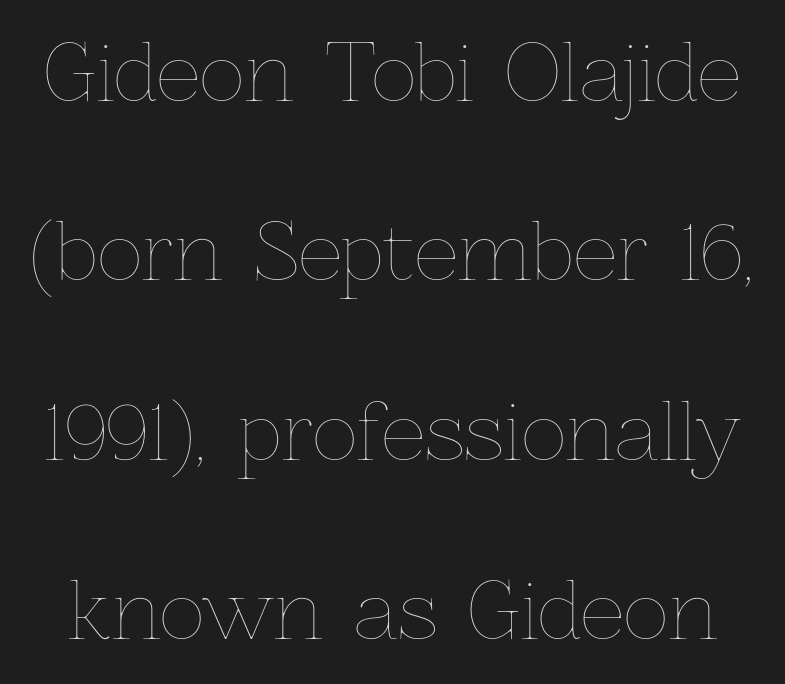
The image shows 78 px thin type, upright; set loose line spacing (2.3x), normal letter spacing, not underlined; low stroke contrast and a medium x-height.
